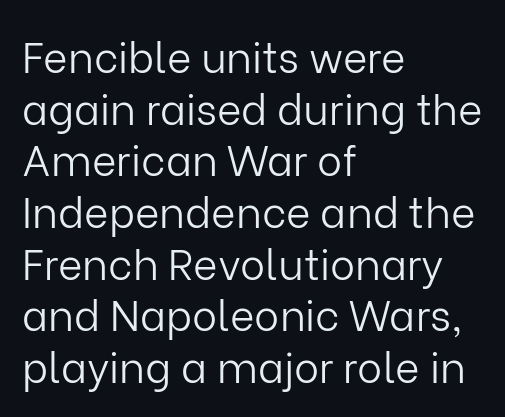
{"serif": "no", "italic": "no", "bold": "no", "weight": "light", "width": "normal", "stroke_contrast": "low", "x_height": "medium", "monospaced": "no", "underline": "no", "align": "left", "line_spacing_ratio": 1.23, "letter_spacing": "normal", "letter_spacing_em": 0.0, "glyph_px": 42}
